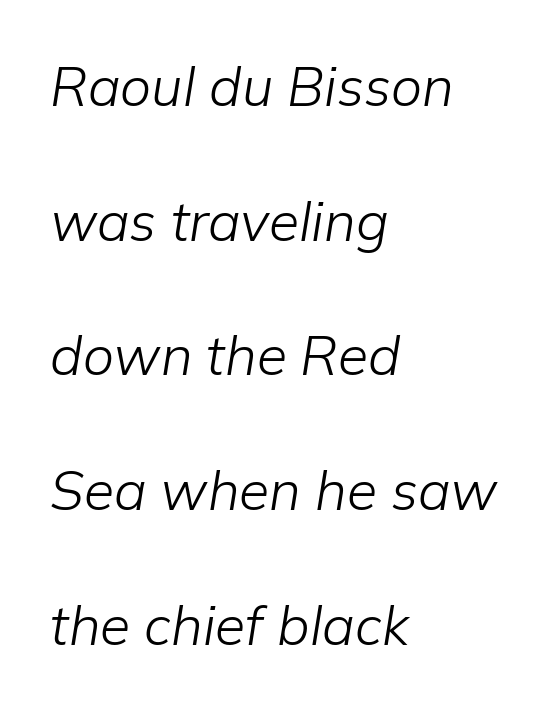
Q: Is the text bold? A: No.
Q: Is the text italic (slanted)? A: Yes, it leans right by about 9 degrees.
Q: Is the text underlined? A: No.
Q: How is the paragraph aligned? A: Left-aligned.
Q: Is the spacing between letters normal or unusually wide? A: Normal.
Q: Is the spacing between lines tight, normal or loose? A: Loose.
Q: Width (condensed, normal, or wide)? A: Normal.
Q: Stroke contrast? A: Low.
Q: x-height? A: Medium.
Q: Monospaced? A: No.
